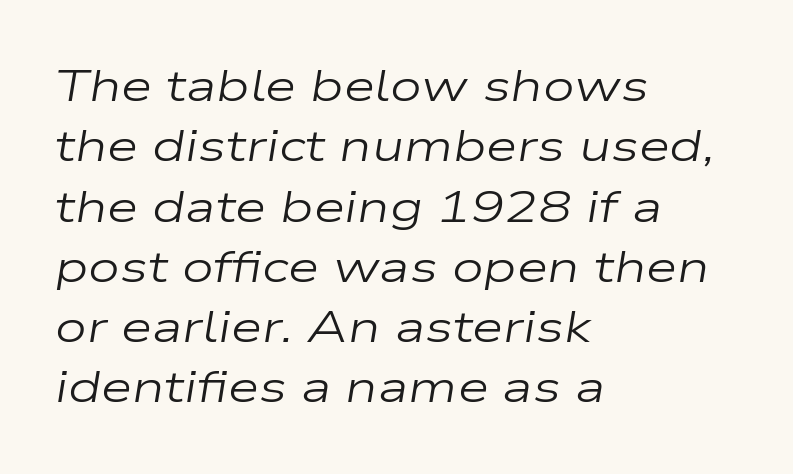
The image shows 45 px regular-weight, wide type, italic (leaning right); set left-aligned, normal line spacing (1.34x), normal letter spacing, not underlined; low stroke contrast and a medium x-height.
